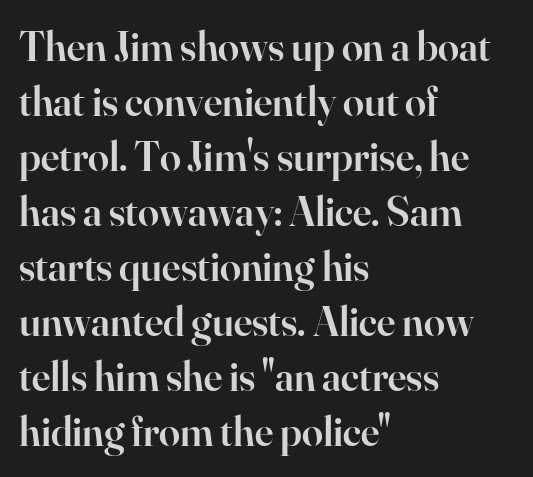
The image shows 42 px semibold serif type, upright; set left-aligned, normal line spacing (1.31x), normal letter spacing, not underlined; high stroke contrast and a small x-height.
